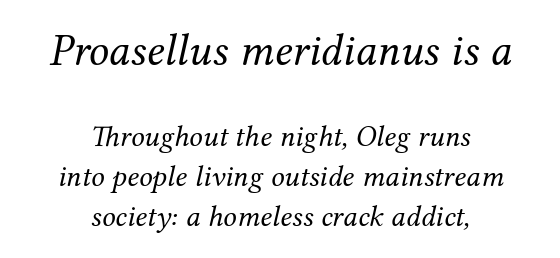
Students, note that the glyphs here touch the page at normal intervals. Top chunk: large. Bottom chunk: small. Caption: multi-line text, centered on the measure. The rendering uses natural spacing where letterforms have individual widths. Designer's note — italics engaged. Descenders are the only things crossing below the line.
